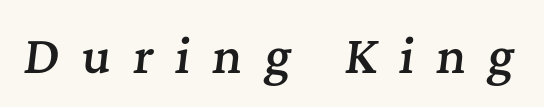
Spacing verdict: proportional, widths tailored to each character. There is plenty of visible air inserted between adjacent glyphs. Bold? Not quite — semibold, heavier than regular but stopping short. The zone under the glyphs is completely vacant. Style check: oblique. Unlike a clean sans, this face finishes its strokes with serifs.
